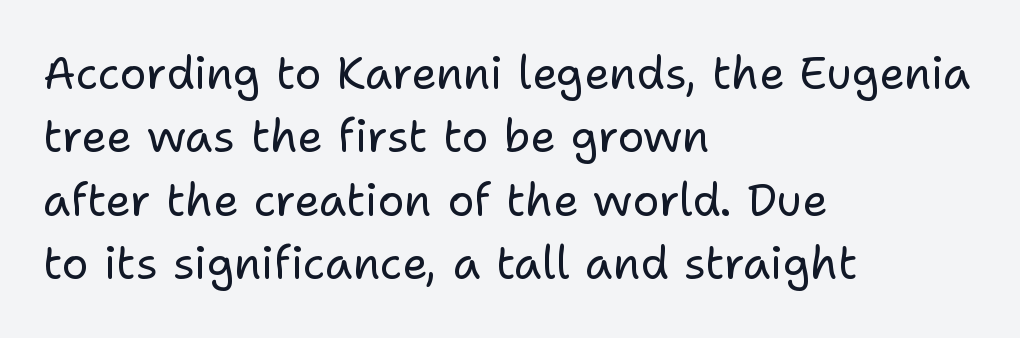
The image shows 45 px regular-weight sans-serif type, upright; set left-aligned, normal line spacing (1.41x), normal letter spacing, not underlined; low stroke contrast and a medium x-height.
